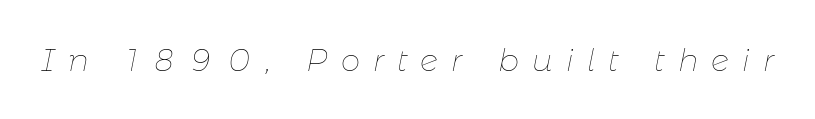
The image shows 31 px thin type, italic (leaning right); set unusually wide letter spacing (+0.43 em), not underlined; low stroke contrast and a medium x-height.
